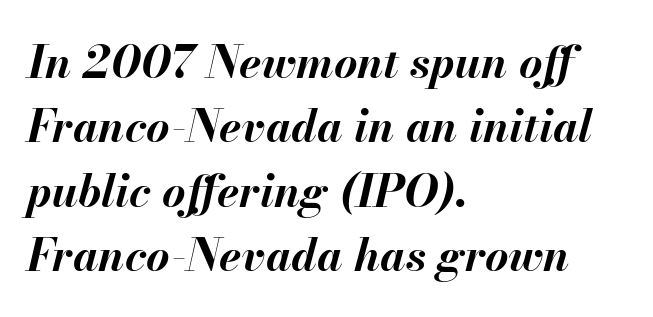
Q: Is the text bold? A: Yes.
Q: Is the text italic (slanted)? A: Yes, it leans right by about 13 degrees.
Q: Is the text underlined? A: No.
Q: How is the paragraph aligned? A: Left-aligned.
Q: Is the spacing between letters normal or unusually wide? A: Normal.
Q: Is the spacing between lines tight, normal or loose? A: Normal.
Q: Width (condensed, normal, or wide)? A: Normal.
Q: Stroke contrast? A: Medium.
Q: x-height? A: Small.
Q: Monospaced? A: No.
